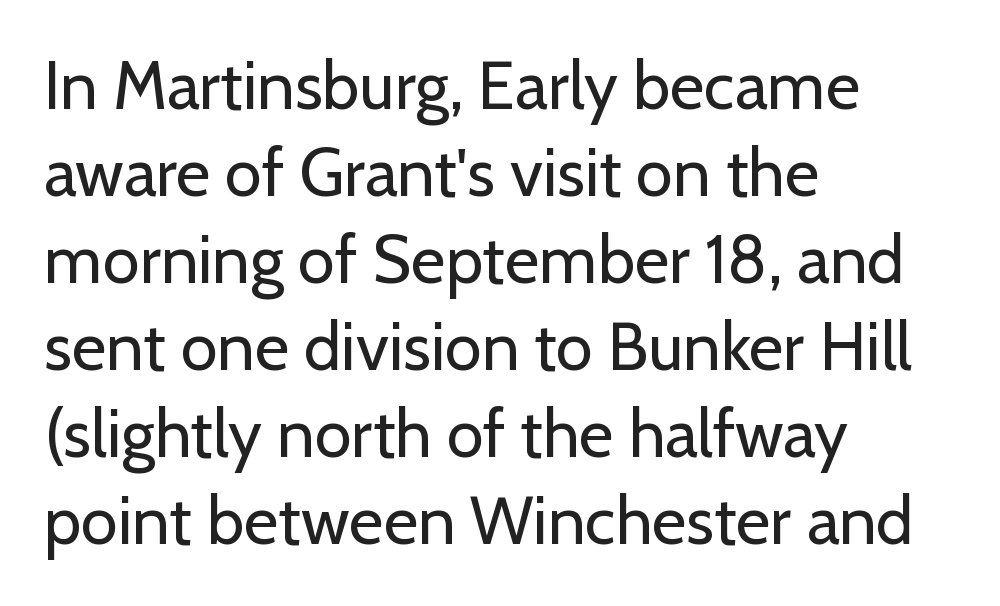
Q: Is the text bold? A: No.
Q: Is the text italic (slanted)? A: No, it is upright.
Q: Is the typeface a serif or a sans-serif typeface? A: Sans-serif.
Q: Is the text underlined? A: No.
Q: How is the paragraph aligned? A: Left-aligned.
Q: Is the spacing between letters normal or unusually wide? A: Normal.
Q: Is the spacing between lines tight, normal or loose? A: Normal.
Q: Width (condensed, normal, or wide)? A: Normal.
Q: Stroke contrast? A: Low.
Q: x-height? A: Medium.
Q: Monospaced? A: No.
